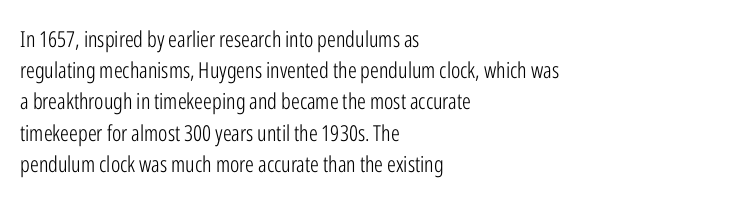
Q: Is the text bold? A: No.
Q: Is the text italic (slanted)? A: No, it is upright.
Q: Is the text underlined? A: No.
Q: How is the paragraph aligned? A: Left-aligned.
Q: Is the spacing between letters normal or unusually wide? A: Normal.
Q: Is the spacing between lines tight, normal or loose? A: Normal.
